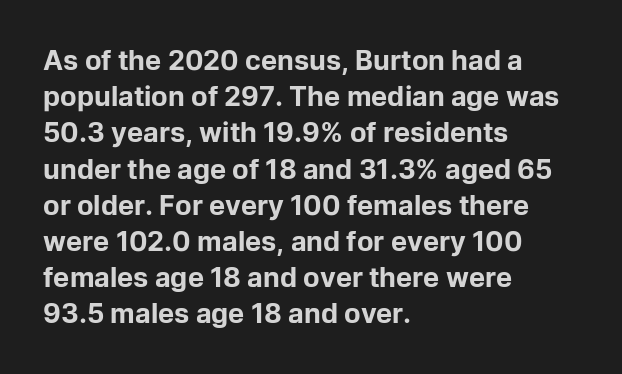
{"italic": "no", "bold": "yes", "underline": "no", "align": "left", "line_spacing": "normal", "line_spacing_ratio": 1.34, "letter_spacing": "normal", "letter_spacing_em": 0.0, "glyph_px": 27}
